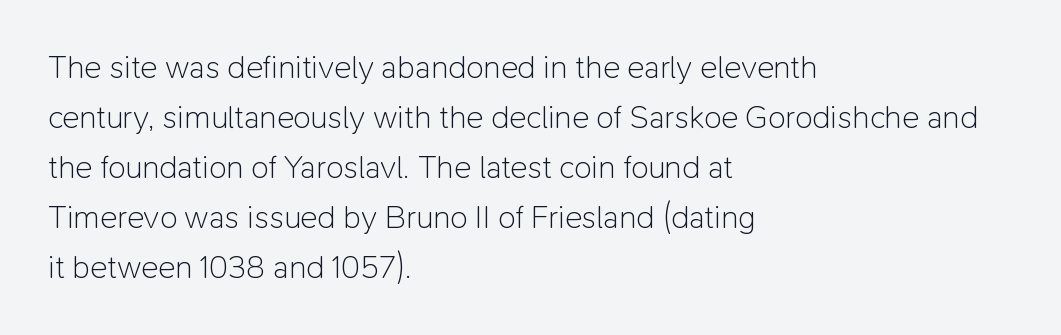
Look at the tracking — it's just the regular setting, nothing added. The string is rendered with underlining switched off. These glyphs show unthickened strokes, regular width or finer. This rendering employs a face without finishing strokes, i.e., a sans-serif. If you drew a ruler down the left edge, every line would touch it. Each letter keeps its own natural width here, so spacing adapts to shape.
